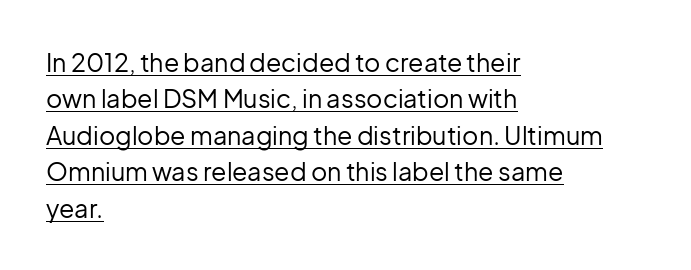
Q: Is the text bold? A: No.
Q: Is the text italic (slanted)? A: No, it is upright.
Q: Is the text underlined? A: Yes.
Q: How is the paragraph aligned? A: Left-aligned.
Q: Is the spacing between letters normal or unusually wide? A: Normal.
Q: Is the spacing between lines tight, normal or loose? A: Normal.
